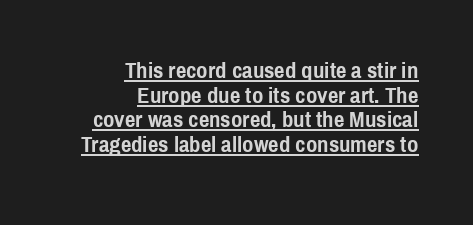
{"italic": "no", "bold": "yes", "underline": "yes", "align": "right", "line_spacing": "tight", "line_spacing_ratio": 1.07, "letter_spacing": "normal", "letter_spacing_em": 0.0, "glyph_px": 23}
